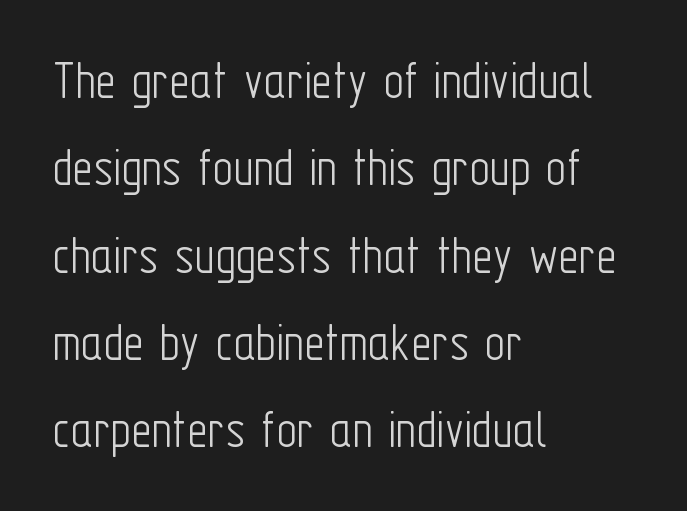
Q: Is the text bold? A: No.
Q: Is the text italic (slanted)? A: No, it is upright.
Q: Is the typeface a serif or a sans-serif typeface? A: Sans-serif.
Q: Is the text underlined? A: No.
Q: How is the paragraph aligned? A: Left-aligned.
Q: Is the spacing between letters normal or unusually wide? A: Normal.
Q: Is the spacing between lines tight, normal or loose? A: Normal.
Q: Width (condensed, normal, or wide)? A: Condensed.
Q: Stroke contrast? A: Low.
Q: x-height? A: Medium.
Q: Monospaced? A: No.
